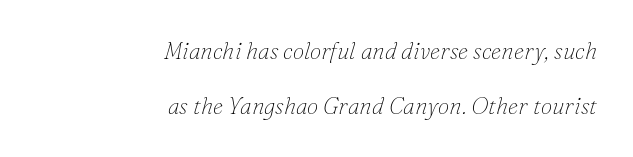
Notice the wide empty band between every row — that's loose leading. The cut favours lightness, reaching ordinary text weight at its darkest. Spacing between characters is what you'd get straight out of the box. The text block is weighted toward the right margin, trailing off unevenly leftward.
